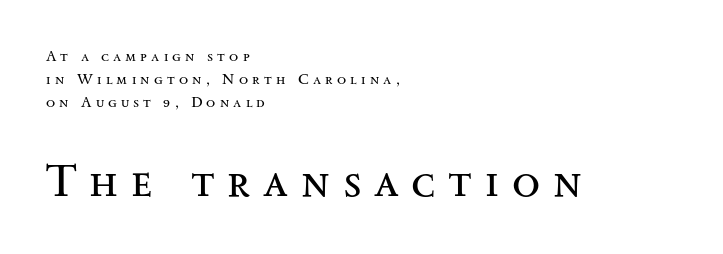
Q: Is the text bold? A: No.
Q: Is the text italic (slanted)? A: No, it is upright.
Q: Is the typeface a serif or a sans-serif typeface? A: Serif.
Q: Is the text underlined? A: No.
Q: How is the paragraph aligned? A: Left-aligned.
Q: Is the spacing between letters normal or unusually wide? A: Unusually wide.
Q: Is the spacing between lines tight, normal or loose? A: Normal.
Q: Which block of text is set in a larger size, the first (top) or the second (bottom)? A: The second (bottom) one.
Q: Width (condensed, normal, or wide)? A: Wide.
Q: Stroke contrast? A: Medium.
Q: x-height? A: Small.
Q: Monospaced? A: No.
